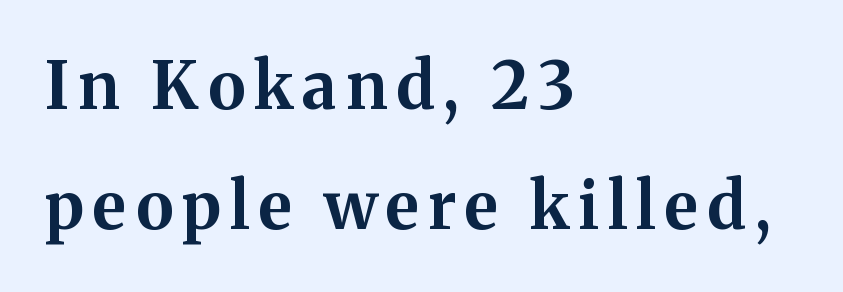
The image shows 65 px bold serif type, upright; set left-aligned, line spacing 1.84x, not underlined; medium stroke contrast and a medium x-height.
